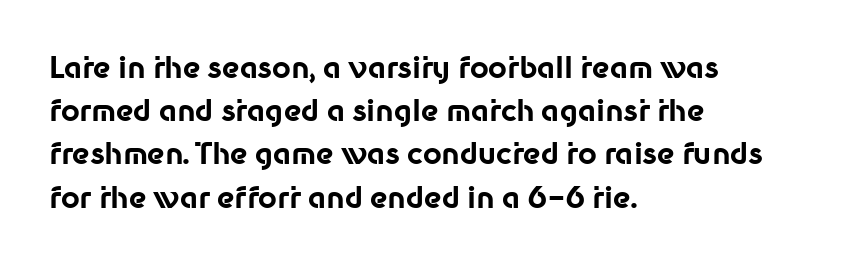
{"serif": "no", "italic": "no", "bold": "yes", "weight": "bold", "width": "normal", "stroke_contrast": "low", "x_height": "medium", "monospaced": "no", "underline": "no", "align": "left", "line_spacing": "normal", "line_spacing_ratio": 1.49, "letter_spacing": "normal", "letter_spacing_em": 0.0, "glyph_px": 29}
